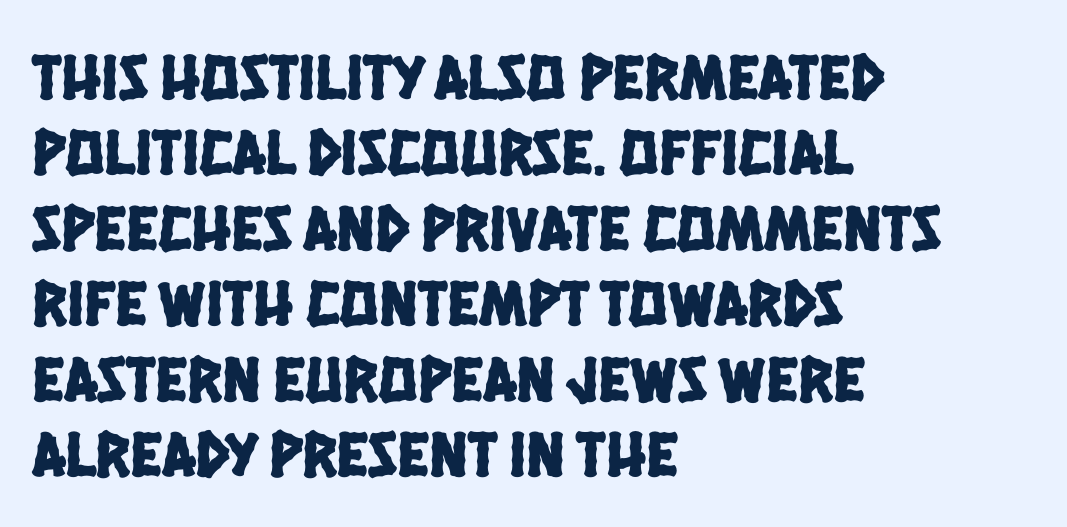
{"serif": "no", "width": "condensed", "stroke_contrast": "low", "x_height": "large", "monospaced": "no", "underline": "no", "align": "left", "line_spacing_ratio": 1.16, "letter_spacing": "normal", "letter_spacing_em": 0.0, "glyph_px": 65}
